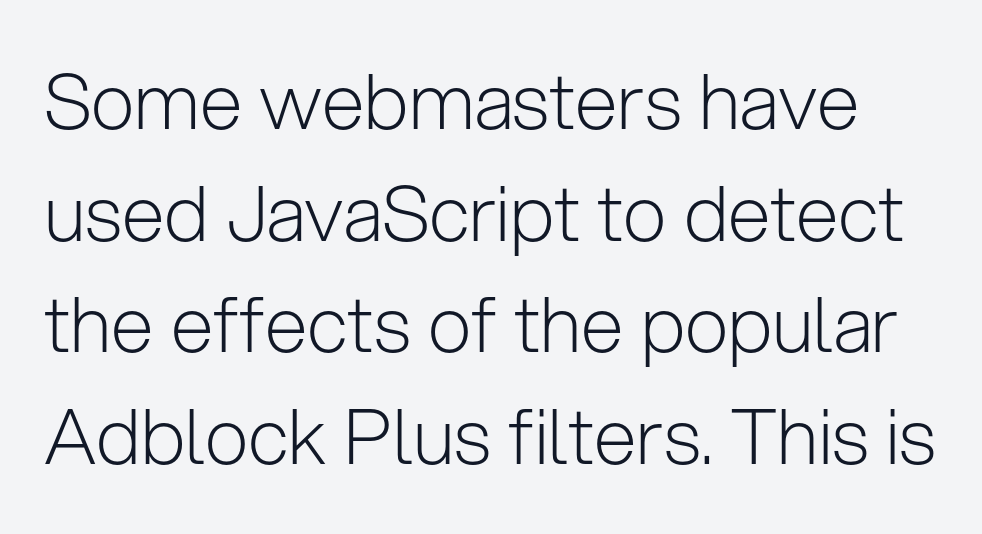
Style check: upright. Do the characters align in a grid? No, the font is proportional. Honestly, the row spacing looks completely unremarkable. These lines keep a tight, regular rhythm from letter to letter.
